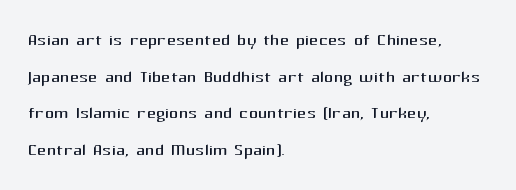
Notice how descenders clear the ascenders below comfortably — that's standard leading. Heft: none added — not bold. Posture: upright roman. The tracking reads as untouched default to a designer's eye. If you drew a ruler down the left edge, every line would touch it.
